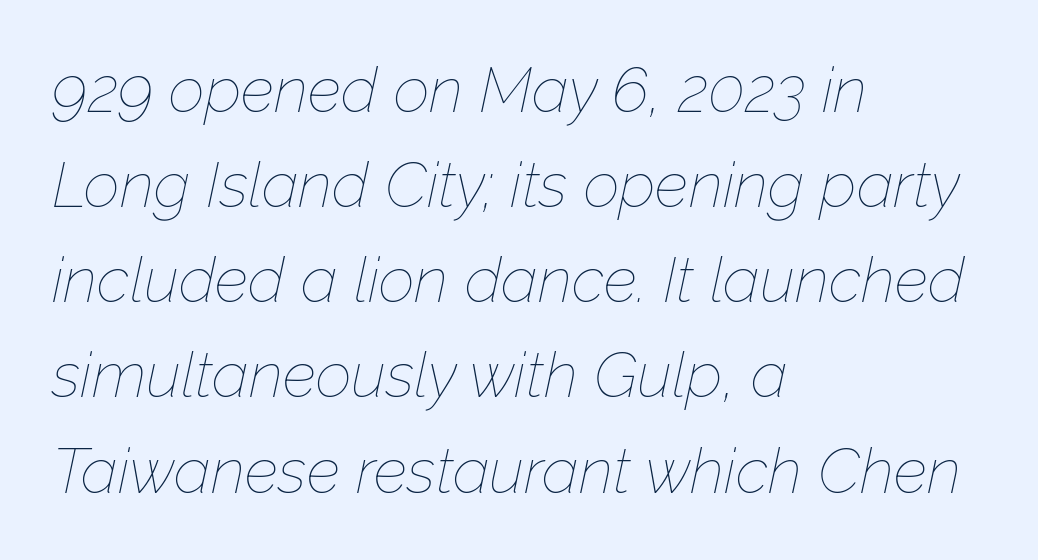
{"italic": "yes", "lean": "right", "slant_degrees": 12, "bold": "no", "weight": "thin", "width": "normal", "stroke_contrast": "low", "x_height": "medium", "monospaced": "no", "underline": "no", "align": "left", "line_spacing": "normal", "line_spacing_ratio": 1.51, "letter_spacing": "normal", "letter_spacing_em": 0.0, "glyph_px": 63}
